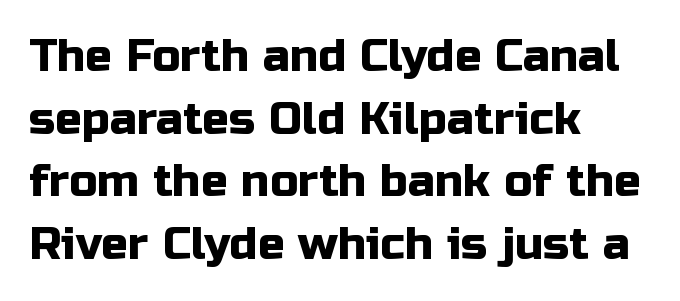
Q: Is the text italic (slanted)? A: No, it is upright.
Q: Is the typeface a serif or a sans-serif typeface? A: Sans-serif.
Q: Is the text underlined? A: No.
Q: How is the paragraph aligned? A: Left-aligned.
Q: Is the spacing between letters normal or unusually wide? A: Normal.
Q: Is the spacing between lines tight, normal or loose? A: Normal.
Q: Width (condensed, normal, or wide)? A: Normal.
Q: Stroke contrast? A: Low.
Q: x-height? A: Medium.
Q: Monospaced? A: No.
